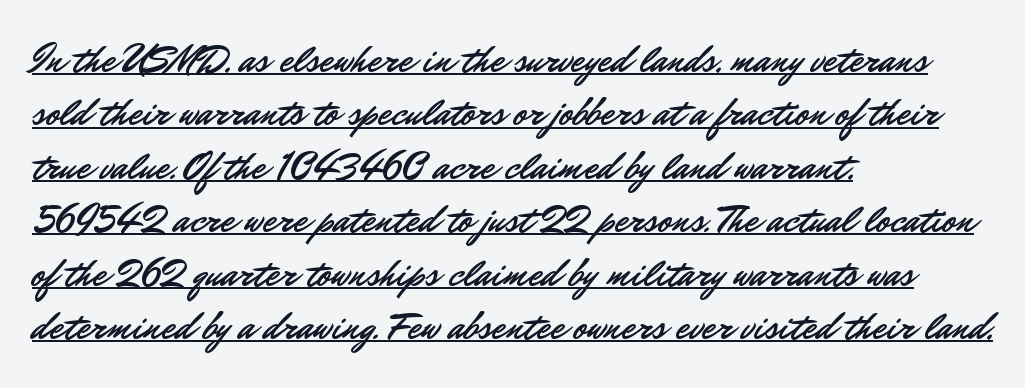
Q: Is the text italic (slanted)? A: Yes.
Q: Is the typeface a serif or a sans-serif typeface? A: Sans-serif.
Q: Is the text underlined? A: Yes.
Q: How is the paragraph aligned? A: Left-aligned.
Q: Is the spacing between letters normal or unusually wide? A: Normal.
Q: Is the spacing between lines tight, normal or loose? A: Normal.
Q: Width (condensed, normal, or wide)? A: Normal.
Q: Stroke contrast? A: Low.
Q: x-height? A: Small.
Q: Monospaced? A: No.
